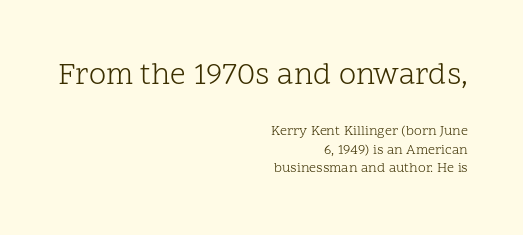
The image shows 31 px light serif type, upright; set right-aligned, normal line spacing (1.35x), normal letter spacing, not underlined; the first (top) block is 2.21x larger; low stroke contrast and a medium x-height.
